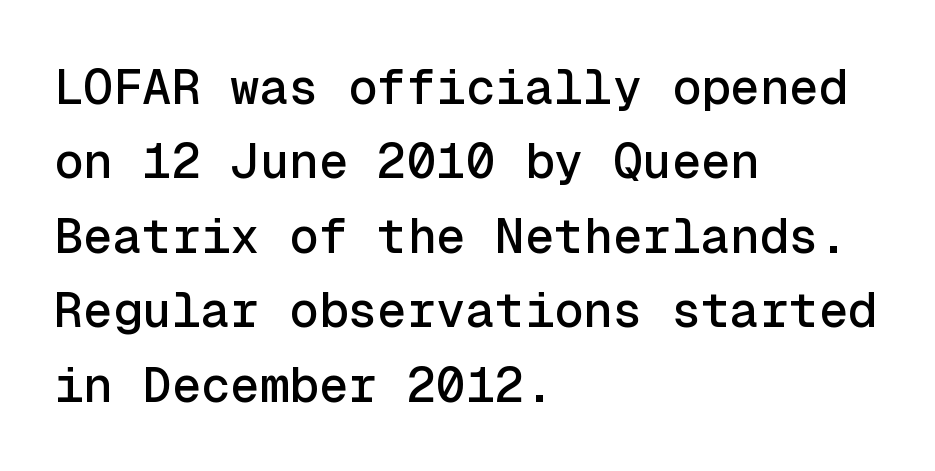
{"serif": "no", "italic": "no", "width": "normal", "x_height": "medium", "monospaced": "yes", "underline": "no", "align": "left", "line_spacing": "normal", "line_spacing_ratio": 1.52, "letter_spacing": "normal", "letter_spacing_em": 0.0, "glyph_px": 49}
